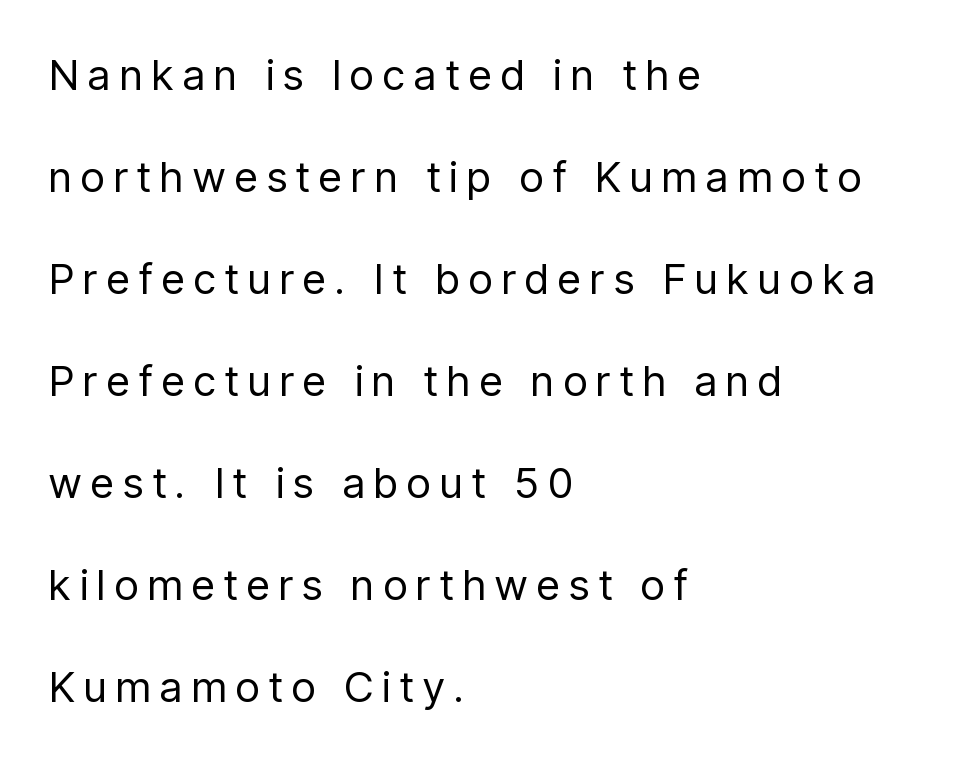
This is sans-serif lettering, the kind often seen on screens and signage. If you measured baseline to baseline, you'd find a long distance. Varying glyph widths throughout — classic text-font behaviour. The axis of the letterforms is exactly vertical. Caption: face not bold, strokes unweighted. The setting favours the left margin, as ordinary paragraphs usually do.
